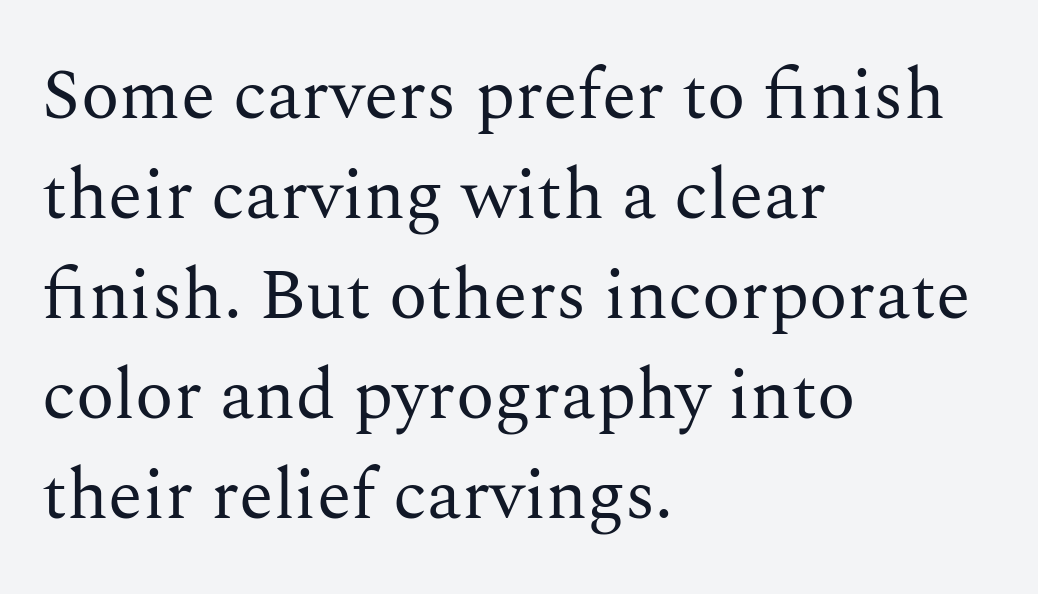
Q: Is the text bold? A: No.
Q: Is the text italic (slanted)? A: No, it is upright.
Q: Is the typeface a serif or a sans-serif typeface? A: Serif.
Q: Is the text underlined? A: No.
Q: How is the paragraph aligned? A: Left-aligned.
Q: Is the spacing between letters normal or unusually wide? A: Normal.
Q: Is the spacing between lines tight, normal or loose? A: Normal.
Q: Width (condensed, normal, or wide)? A: Normal.
Q: Stroke contrast? A: Medium.
Q: x-height? A: Medium.
Q: Monospaced? A: No.
